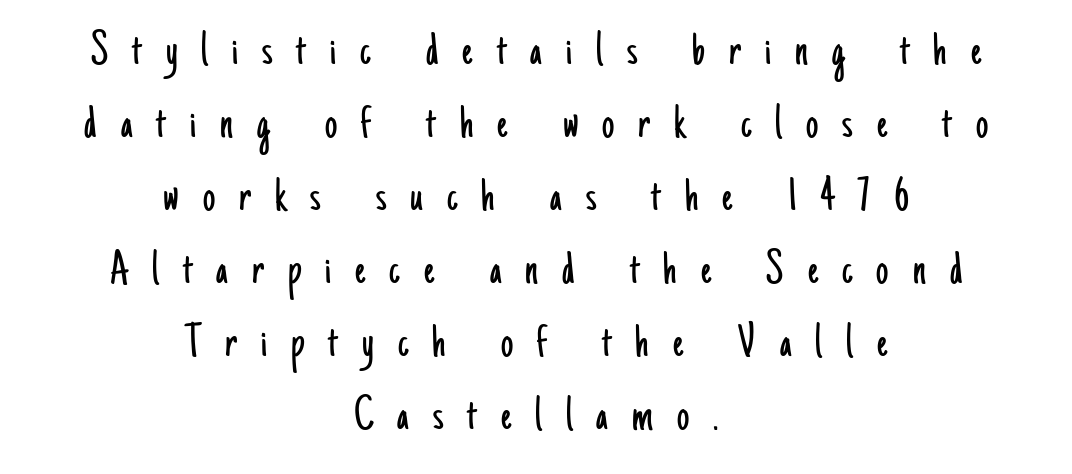
Q: Is the text bold? A: No.
Q: Is the text italic (slanted)? A: No, it is upright.
Q: Is the typeface a serif or a sans-serif typeface? A: Sans-serif.
Q: Is the text underlined? A: No.
Q: How is the paragraph aligned? A: Centered.
Q: Is the spacing between letters normal or unusually wide? A: Unusually wide.
Q: Is the spacing between lines tight, normal or loose? A: Normal.
Q: Width (condensed, normal, or wide)? A: Condensed.
Q: Stroke contrast? A: Low.
Q: x-height? A: Small.
Q: Monospaced? A: No.
